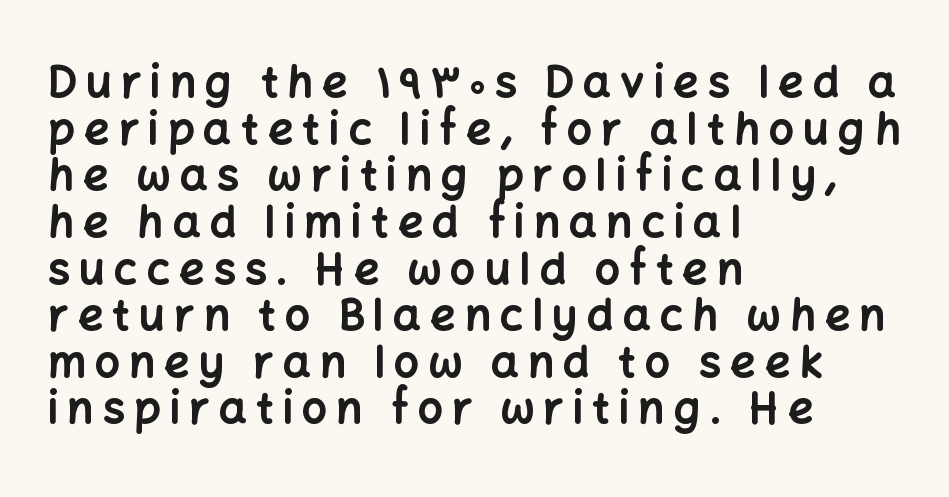
{"serif": "no", "italic": "no", "bold": "yes", "weight": "bold", "width": "normal", "stroke_contrast": "low", "x_height": "medium", "monospaced": "no", "underline": "no", "align": "left", "line_spacing": "tight", "line_spacing_ratio": 1.06, "letter_spacing": "wide", "letter_spacing_em": 0.21, "glyph_px": 44}
